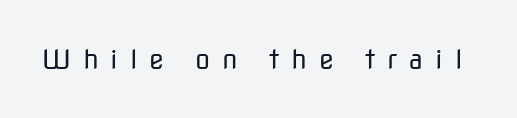
Q: Is the text bold? A: No.
Q: Is the text italic (slanted)? A: No, it is upright.
Q: Is the text underlined? A: No.
Q: Is the spacing between letters normal or unusually wide? A: Unusually wide.
